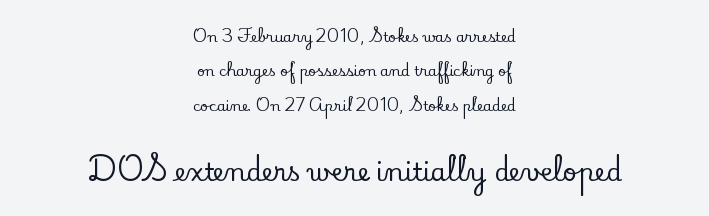
{"italic": "no", "underline": "no", "align": "center", "line_spacing": "loose", "line_spacing_ratio": 2.45, "letter_spacing": "normal", "letter_spacing_em": 0.0, "larger_block": "second", "size_ratio": 1.79, "glyph_px": 25}
